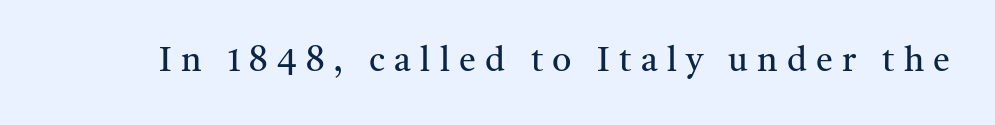
In terms of letterspacing, this is a distinctly airy, spread setting. Rule under the text: the space is simply empty. The rendering shows small feet on the letterforms — a serif design. The face used here is proportionally spaced, like ordinary book or web type. Is there any slant? The stems are plumb.
